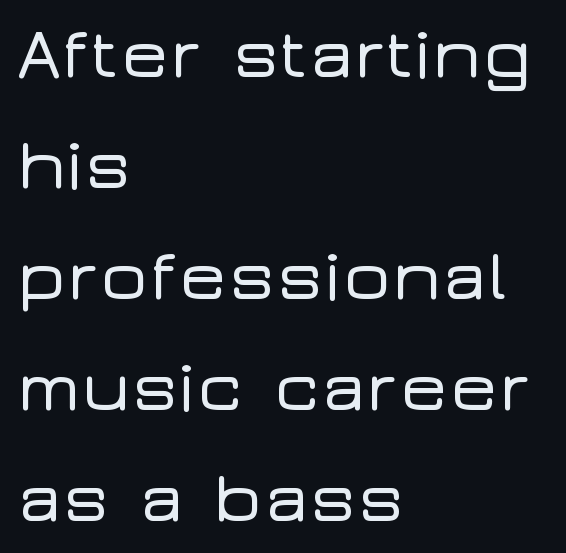
The lettering stays uniformly vertical, giving the passage a roman look. Each letter's strokes conclude bluntly, with no projecting serifs. The space between consecutive lines is moderate. Think of a printed novel: that variable character pitch is what you see here. The compositor pushed each line to the left boundary. Just letters on the line, the space beneath them empty.
